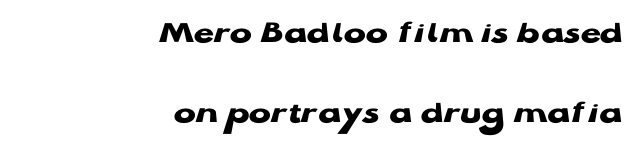
Q: Is the text bold? A: Yes.
Q: Is the text italic (slanted)? A: No, it is upright.
Q: Is the typeface a serif or a sans-serif typeface? A: Sans-serif.
Q: Is the text underlined? A: No.
Q: How is the paragraph aligned? A: Right-aligned.
Q: Is the spacing between letters normal or unusually wide? A: Normal.
Q: Is the spacing between lines tight, normal or loose? A: Loose.
Q: Width (condensed, normal, or wide)? A: Wide.
Q: Stroke contrast? A: Low.
Q: x-height? A: Medium.
Q: Monospaced? A: No.
